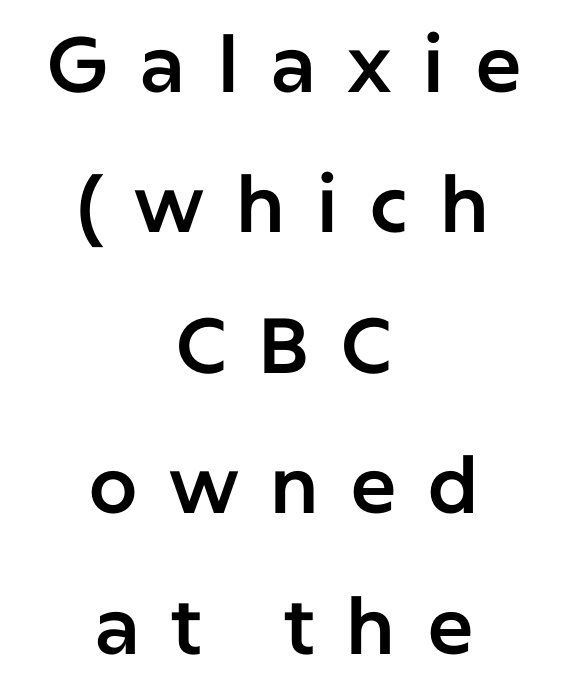
Q: Is the text italic (slanted)? A: No, it is upright.
Q: Is the typeface a serif or a sans-serif typeface? A: Sans-serif.
Q: Is the text underlined? A: No.
Q: How is the paragraph aligned? A: Centered.
Q: Is the spacing between letters normal or unusually wide? A: Unusually wide.
Q: Width (condensed, normal, or wide)? A: Normal.
Q: Stroke contrast? A: Low.
Q: x-height? A: Medium.
Q: Monospaced? A: No.
